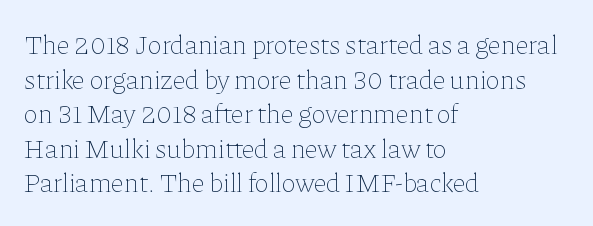
The image shows 27 px text type, upright; set left-aligned, normal line spacing (1.28x), normal letter spacing, not underlined.
